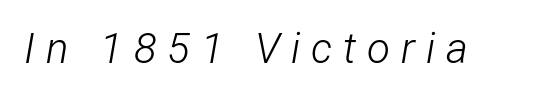
The image shows 42 px light, condensed type, italic (leaning right); set unusually wide letter spacing (+0.26 em), not underlined; low stroke contrast and a medium x-height.
